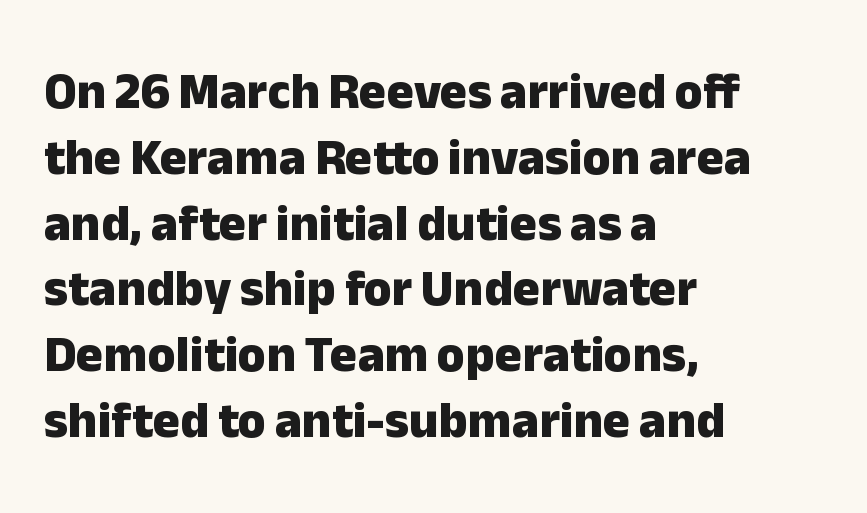
{"serif": "no", "italic": "no", "bold": "yes", "weight": "heavy", "width": "normal", "stroke_contrast": "low", "x_height": "medium", "monospaced": "no", "underline": "no", "align": "left", "line_spacing": "normal", "line_spacing_ratio": 1.29, "letter_spacing": "normal", "letter_spacing_em": 0.0, "glyph_px": 51}
